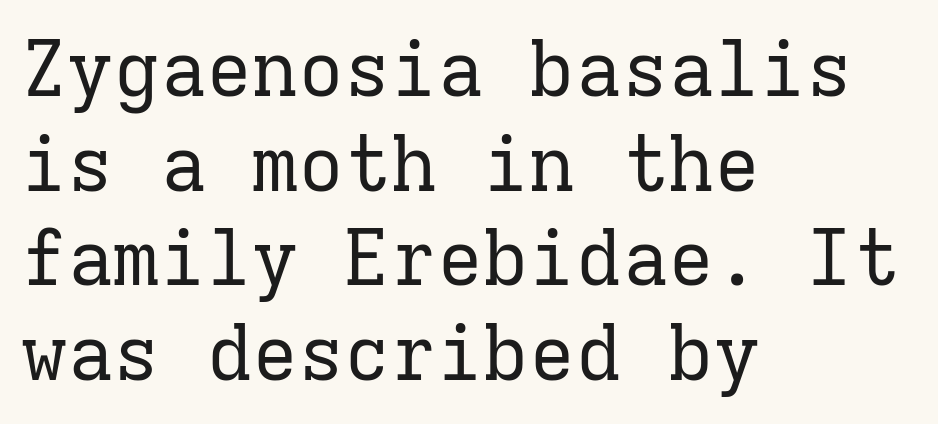
{"serif": "yes", "italic": "no", "bold": "no", "weight": "regular", "width": "normal", "stroke_contrast": "low", "x_height": "medium", "monospaced": "yes", "underline": "no", "align": "left", "line_spacing_ratio": 1.23, "letter_spacing": "normal", "letter_spacing_em": 0.0, "glyph_px": 77}
